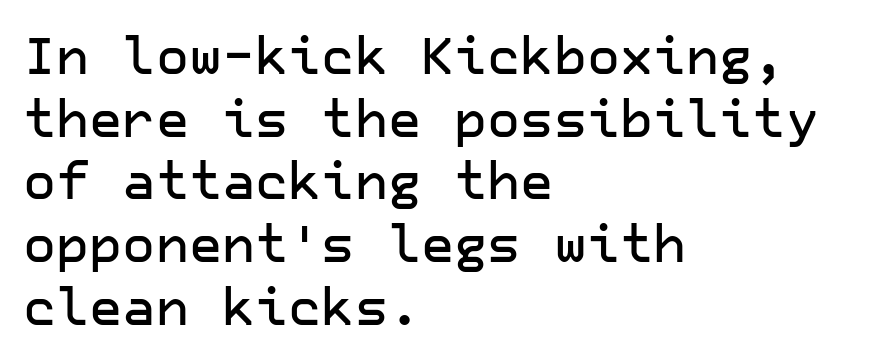
The image shows 51 px sans-serif type, upright; set left-aligned, line spacing 1.23x, normal letter spacing, not underlined; low stroke contrast and a medium x-height.
